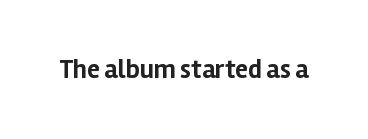
Q: Is the text bold? A: Yes.
Q: Is the text italic (slanted)? A: No, it is upright.
Q: Is the text underlined? A: No.
Q: Is the spacing between letters normal or unusually wide? A: Normal.
